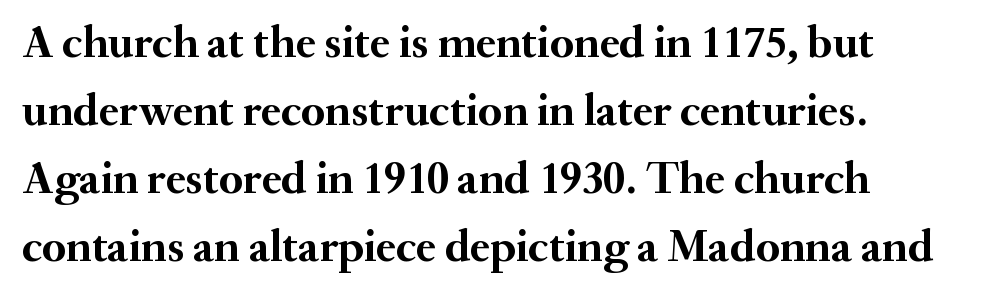
{"serif": "yes", "italic": "no", "bold": "yes", "weight": "semibold", "width": "normal", "stroke_contrast": "medium", "x_height": "small", "monospaced": "no", "underline": "no", "align": "left", "line_spacing": "normal", "line_spacing_ratio": 1.48, "letter_spacing": "normal", "letter_spacing_em": 0.0, "glyph_px": 46}
